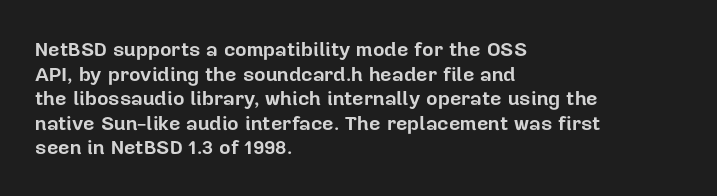
The image shows 20 px bold type, upright; set left-aligned, line spacing 1.23x, normal letter spacing, not underlined.
